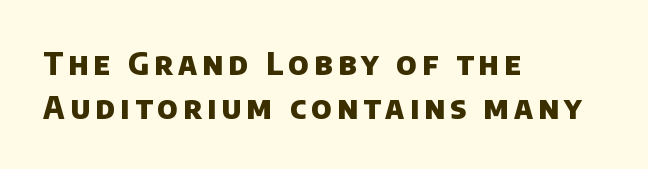
Q: Is the text bold? A: Yes.
Q: Is the typeface a serif or a sans-serif typeface? A: Sans-serif.
Q: Is the text underlined? A: No.
Q: How is the paragraph aligned? A: Left-aligned.
Q: Is the spacing between lines tight, normal or loose? A: Normal.
Q: Width (condensed, normal, or wide)? A: Normal.
Q: Stroke contrast? A: Low.
Q: x-height? A: Large.
Q: Monospaced? A: No.
